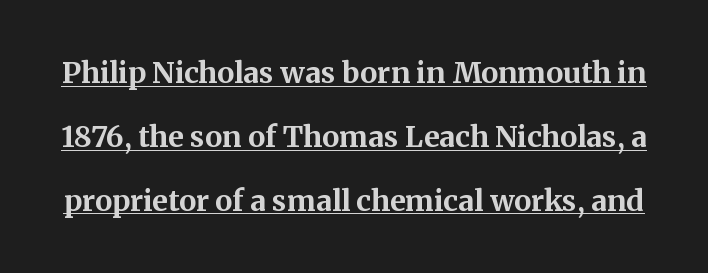
What kind of face is this? One with serifs. The rendering keeps characters at their native spacing. This sample has the flowing, uneven cadence of proportional lettering. Posture: upright roman.
